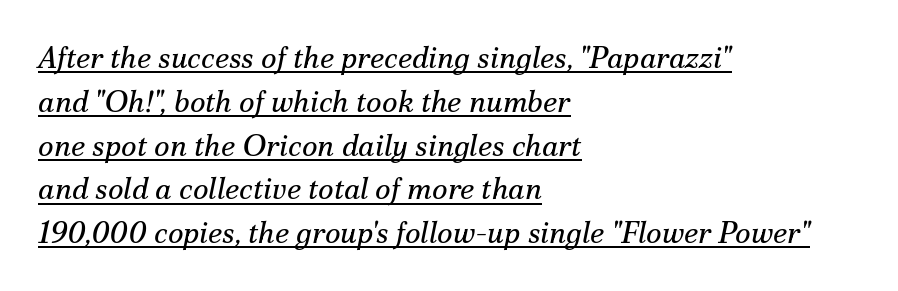
{"serif": "yes", "italic": "yes", "lean": "right", "slant_degrees": 12, "bold": "no", "weight": "regular", "width": "normal", "stroke_contrast": "medium", "x_height": "small", "monospaced": "no", "underline": "yes", "align": "left", "line_spacing": "normal", "line_spacing_ratio": 1.46, "letter_spacing": "normal", "letter_spacing_em": 0.0, "glyph_px": 30}
